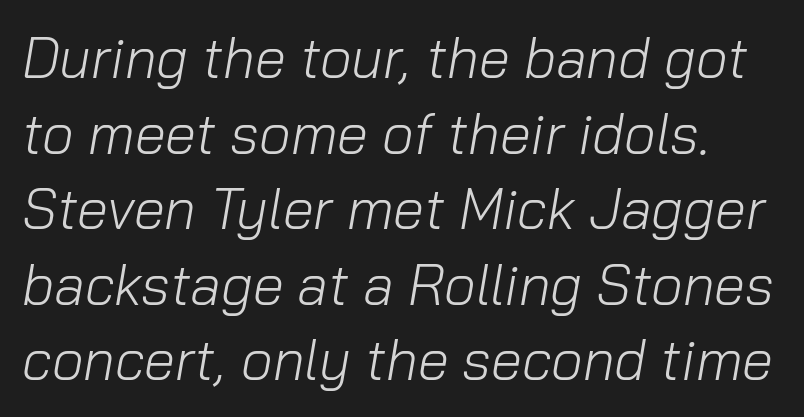
{"italic": "yes", "lean": "right", "slant_degrees": 10, "bold": "no", "weight": "light", "width": "normal", "stroke_contrast": "low", "x_height": "medium", "monospaced": "no", "underline": "no", "line_spacing": "normal", "line_spacing_ratio": 1.35, "letter_spacing": "normal", "letter_spacing_em": 0.0, "glyph_px": 56}
